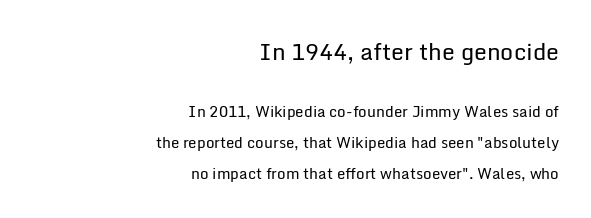
{"italic": "no", "bold": "no", "underline": "no", "align": "right", "line_spacing": "loose", "line_spacing_ratio": 2.06, "letter_spacing": "normal", "letter_spacing_em": 0.0, "larger_block": "first", "size_ratio": 1.53, "glyph_px": 23}
